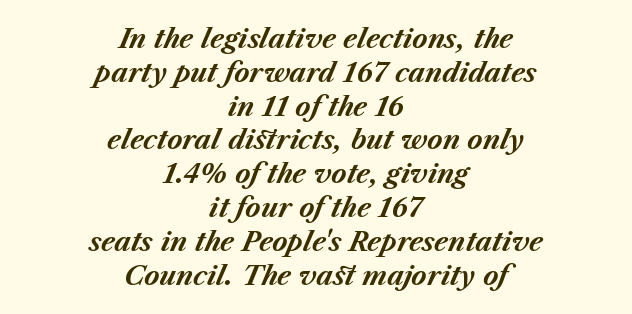
{"italic": "yes", "lean": "right", "slant_degrees": 23, "bold": "yes", "underline": "no", "align": "center", "line_spacing": "normal", "line_spacing_ratio": 1.3, "letter_spacing": "normal", "letter_spacing_em": 0.0, "glyph_px": 26}
